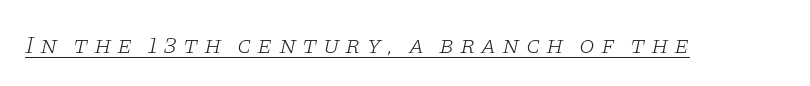
Yep, that's italic — everything's leaning. The horizontal fit of the characters is loose and conspicuously gappy. Ink coverage per letter is moderate at most. A rule runs beneath these lines of type.
